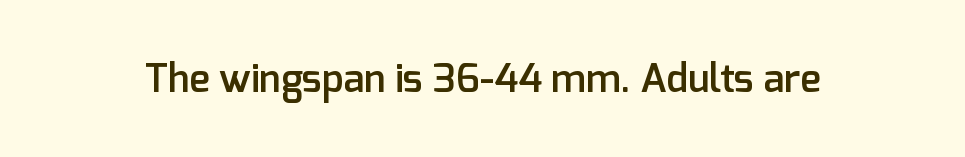
{"serif": "no", "italic": "no", "bold": "semi", "weight": "semibold", "width": "normal", "stroke_contrast": "low", "x_height": "medium", "monospaced": "no", "underline": "no", "letter_spacing": "normal", "letter_spacing_em": 0.0, "glyph_px": 39}
